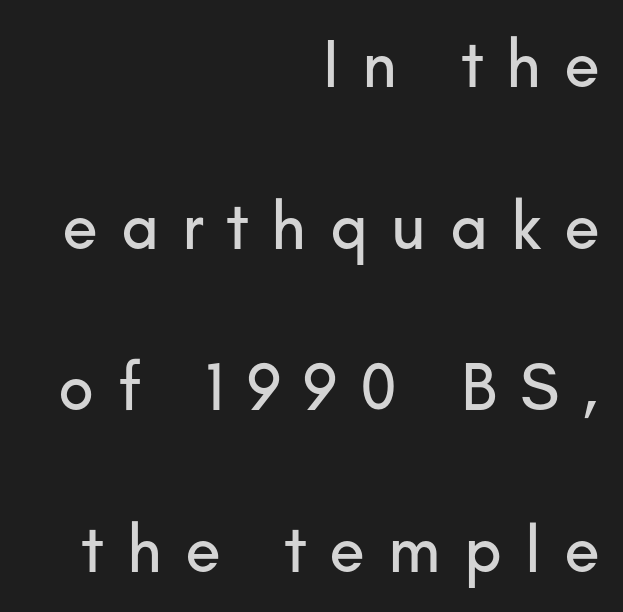
Each letter keeps its own natural width here, so spacing adapts to shape. This rendering widens character spacing well past its baseline value. Vertically, the passage feels expansive, rows floating well apart. This rendering uses right alignment, leaving the left contour irregular. The text was rendered using a sans face with plain stroke endings.
